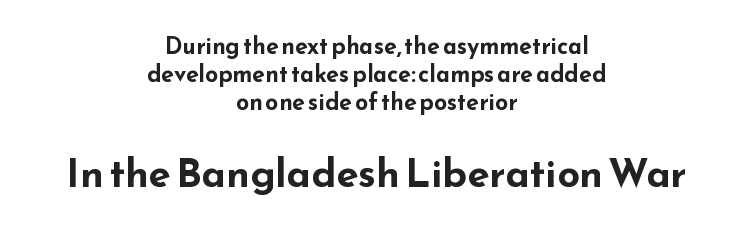
{"serif": "no", "italic": "no", "bold": "yes", "weight": "bold", "width": "wide", "stroke_contrast": "low", "x_height": "small", "monospaced": "no", "underline": "no", "align": "center", "line_spacing_ratio": 1.21, "letter_spacing": "normal", "letter_spacing_em": 0.0, "larger_block": "second", "size_ratio": 1.74, "glyph_px": 40}
